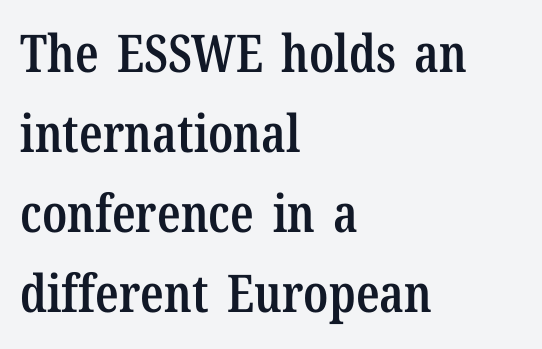
The image shows 52 px semibold, condensed serif type, upright; set left-aligned, normal line spacing (1.54x), normal letter spacing, not underlined; low stroke contrast and a medium x-height.
